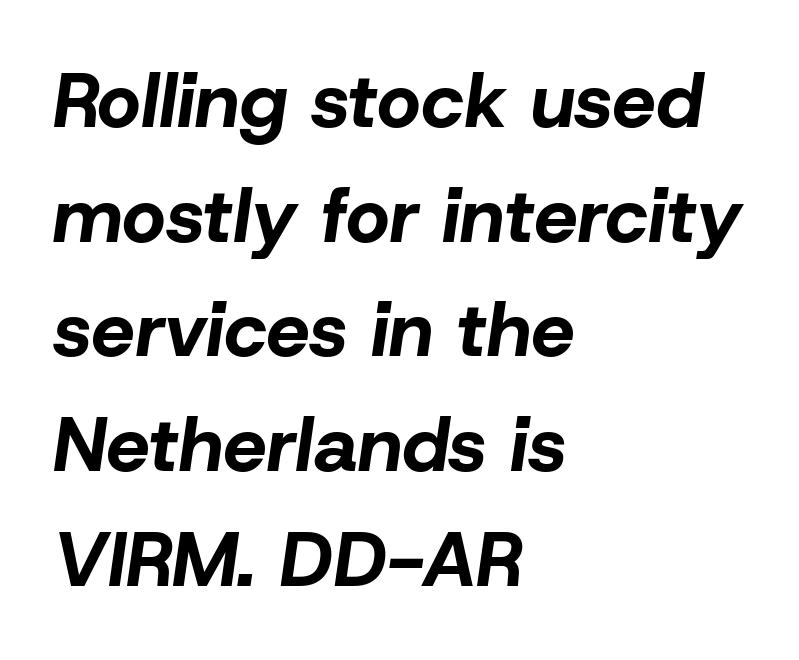
Q: Is the text bold? A: Yes.
Q: Is the text italic (slanted)? A: Yes, it leans right by about 8 degrees.
Q: Is the text underlined? A: No.
Q: How is the paragraph aligned? A: Left-aligned.
Q: Is the spacing between letters normal or unusually wide? A: Normal.
Q: Is the spacing between lines tight, normal or loose? A: Normal.
Q: Width (condensed, normal, or wide)? A: Normal.
Q: Stroke contrast? A: Low.
Q: x-height? A: Medium.
Q: Monospaced? A: No.
